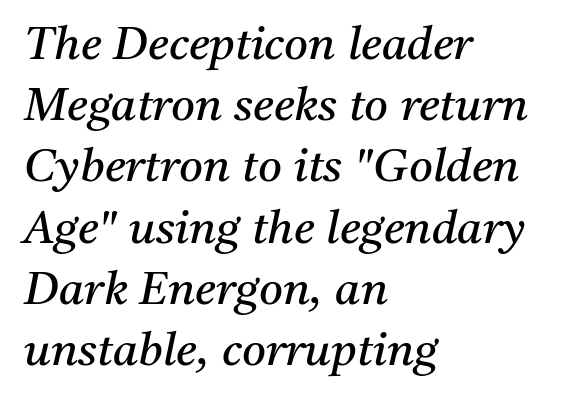
These lines sit exactly where default settings would place them. Descenders hang freely into open space. A typesetter would call this proportional, since set widths differ per character. Caption: face not bold, strokes unweighted.
